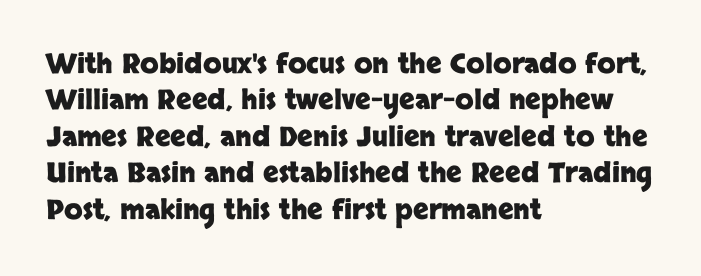
The lettering stays uniformly vertical, giving the passage a roman look. Letters rest on an invisible, unmarked baseline. This block has exactly the height ordinary leading produces. Spacing between characters is what you'd get straight out of the box. Notice how thick the strokes are: this is what a full bold looks like.
